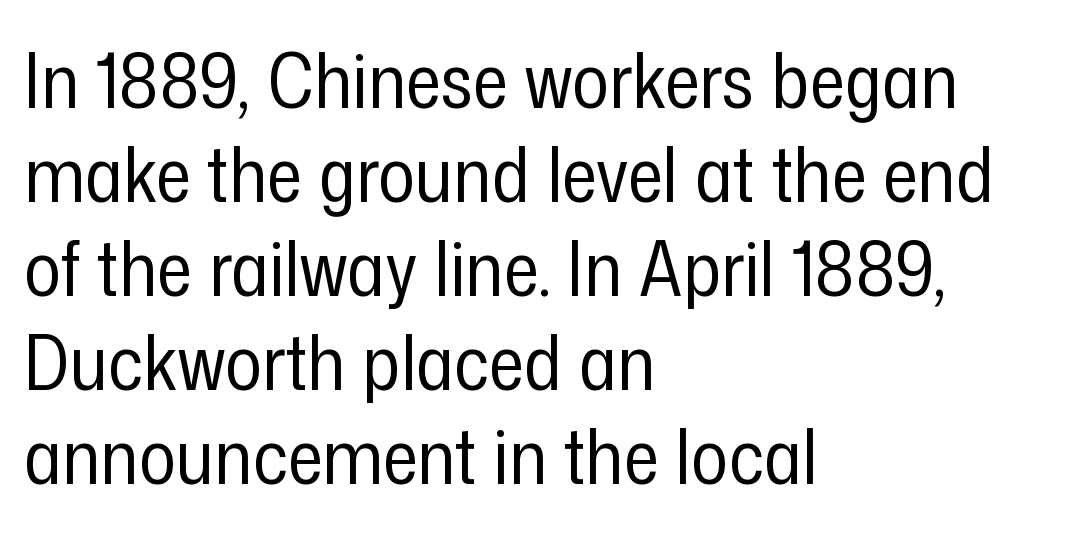
The image shows 77 px regular-weight, condensed sans-serif type, upright; set left-aligned, line spacing 1.22x, normal letter spacing, not underlined; low stroke contrast and a medium x-height.
